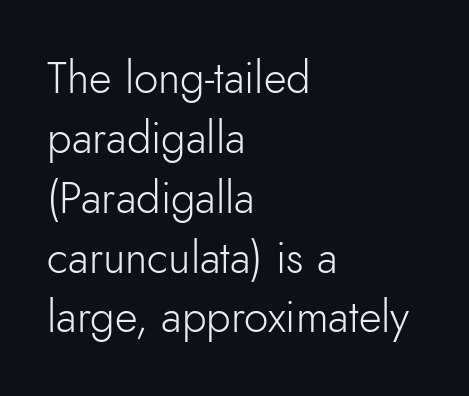
Q: Is the text bold? A: No.
Q: Is the text italic (slanted)? A: No, it is upright.
Q: Is the typeface a serif or a sans-serif typeface? A: Sans-serif.
Q: Is the text underlined? A: No.
Q: How is the paragraph aligned? A: Left-aligned.
Q: Is the spacing between letters normal or unusually wide? A: Normal.
Q: Is the spacing between lines tight, normal or loose? A: Normal.
Q: Width (condensed, normal, or wide)? A: Normal.
Q: Stroke contrast? A: Low.
Q: x-height? A: Small.
Q: Monospaced? A: No.
